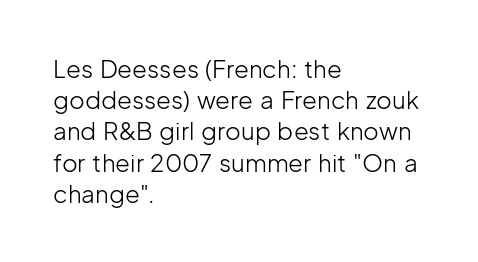
The image shows 24 px text type, upright; set left-aligned, normal line spacing (1.3x), normal letter spacing, not underlined.
